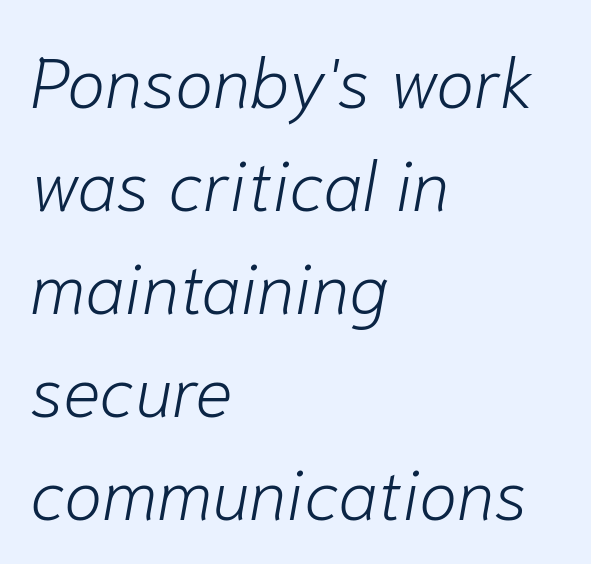
Q: Is the text bold? A: No.
Q: Is the text italic (slanted)? A: Yes, it leans right by about 10 degrees.
Q: Is the text underlined? A: No.
Q: How is the paragraph aligned? A: Left-aligned.
Q: Is the spacing between letters normal or unusually wide? A: Normal.
Q: Is the spacing between lines tight, normal or loose? A: Normal.
Q: Width (condensed, normal, or wide)? A: Normal.
Q: Stroke contrast? A: Low.
Q: x-height? A: Medium.
Q: Monospaced? A: No.
